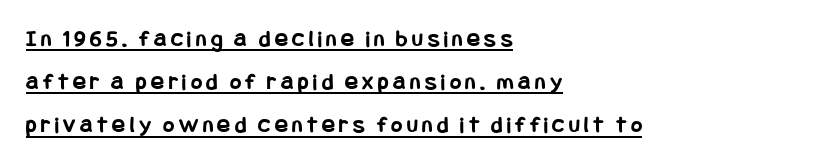
Q: Is the text bold? A: Yes.
Q: Is the text italic (slanted)? A: No, it is upright.
Q: Is the text underlined? A: Yes.
Q: How is the paragraph aligned? A: Left-aligned.
